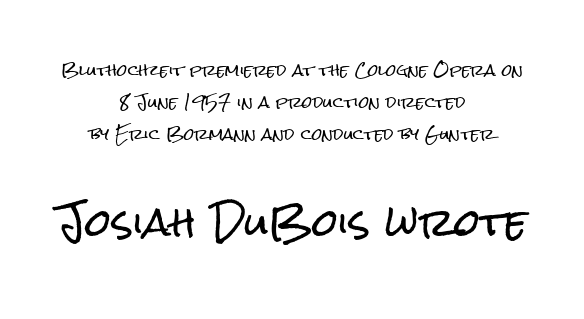
Does extra space separate the letters? No, they use regular spacing. A typesetter would call this proportional, since set widths differ per character. Typesetter's note — lower block bumped up in size, upper block left smaller. The type family on display is of the sans-serif kind. This sample uses an upright cut, with every glyph sitting square on the baseline.
